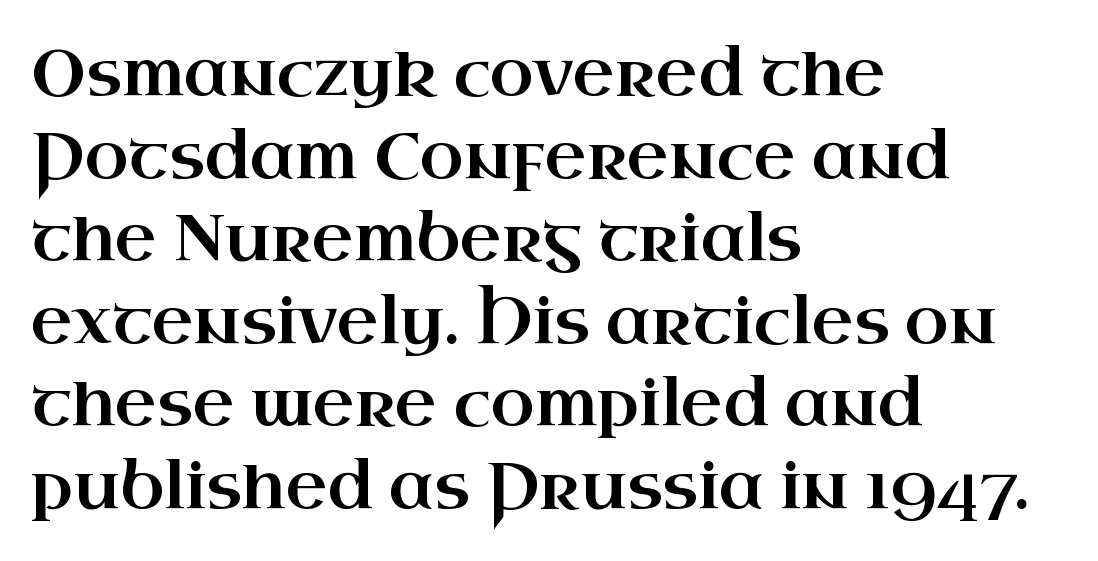
The image shows 64 px wide serif type, upright; set left-aligned, normal line spacing (1.29x), normal letter spacing, not underlined; high stroke contrast and a small x-height.
